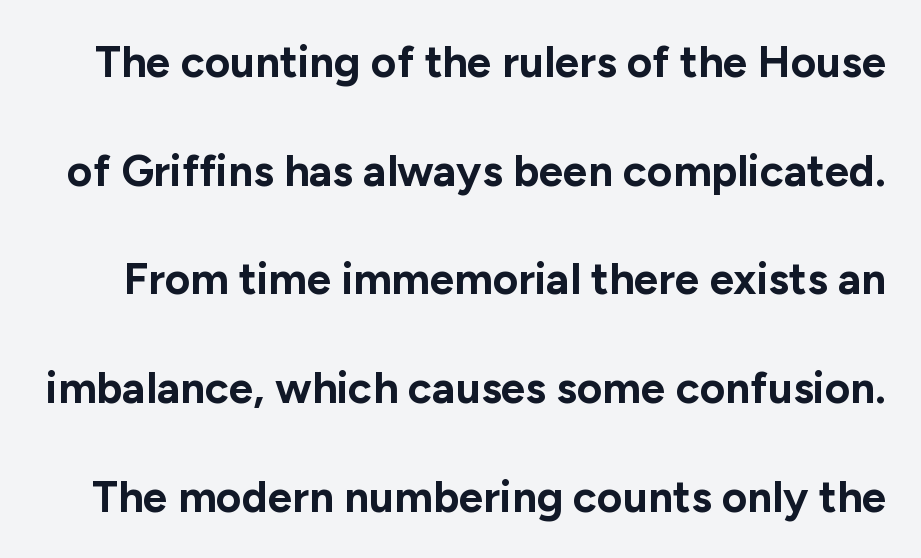
{"serif": "no", "italic": "no", "bold": "yes", "weight": "bold", "width": "normal", "stroke_contrast": "low", "x_height": "medium", "monospaced": "no", "underline": "no", "line_spacing": "loose", "line_spacing_ratio": 2.47, "letter_spacing": "normal", "letter_spacing_em": 0.0, "glyph_px": 44}
